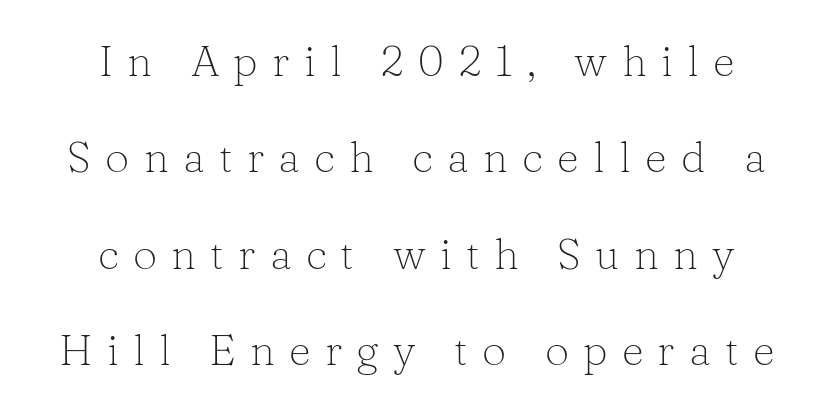
{"serif": "yes", "italic": "no", "bold": "no", "weight": "light", "width": "normal", "stroke_contrast": "low", "x_height": "medium", "monospaced": "no", "underline": "no", "align": "center", "line_spacing": "loose", "line_spacing_ratio": 2.24, "letter_spacing": "wide", "letter_spacing_em": 0.33, "glyph_px": 43}
